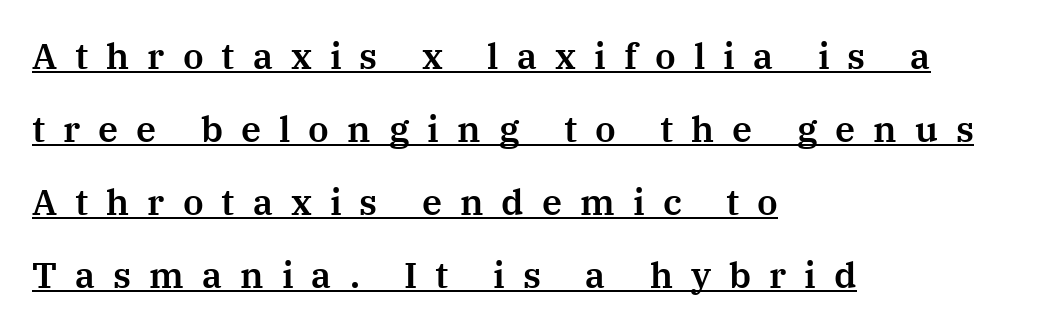
The space between consecutive lines is lavish. Nope, not italic — everything's standing straight. Looks like regular typesetting: each glyph gets only the width it needs. This sample uses expanded letter spacing, leaving extra air between glyphs. Which margin do the lines hug? The left one — the right edge is uneven. Compared with undecorated copy, this sample adds a rule below the words.
